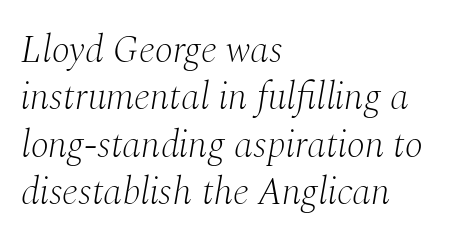
Q: Is the text bold? A: No.
Q: Is the text italic (slanted)? A: Yes, it leans right by about 10 degrees.
Q: Is the typeface a serif or a sans-serif typeface? A: Serif.
Q: Is the text underlined? A: No.
Q: How is the paragraph aligned? A: Left-aligned.
Q: Is the spacing between letters normal or unusually wide? A: Normal.
Q: Is the spacing between lines tight, normal or loose? A: Normal.
Q: Width (condensed, normal, or wide)? A: Normal.
Q: Stroke contrast? A: Medium.
Q: x-height? A: Medium.
Q: Monospaced? A: No.
